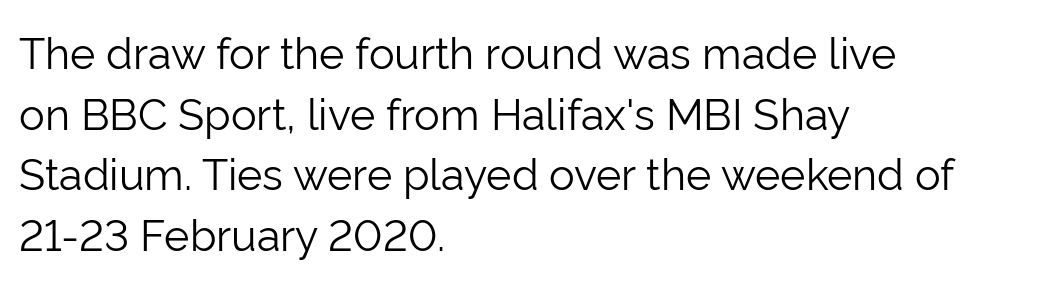
The strokes are not fattened; the text isn't bold. Characters follow at the spacing the type designer built in. Teacher's note: observe the even left margin — that is flush-left alignment. Is this a fixed-width face? No — the glyphs have proportional, varying widths. Rows of type keep a routine distance in the vertical direction.
